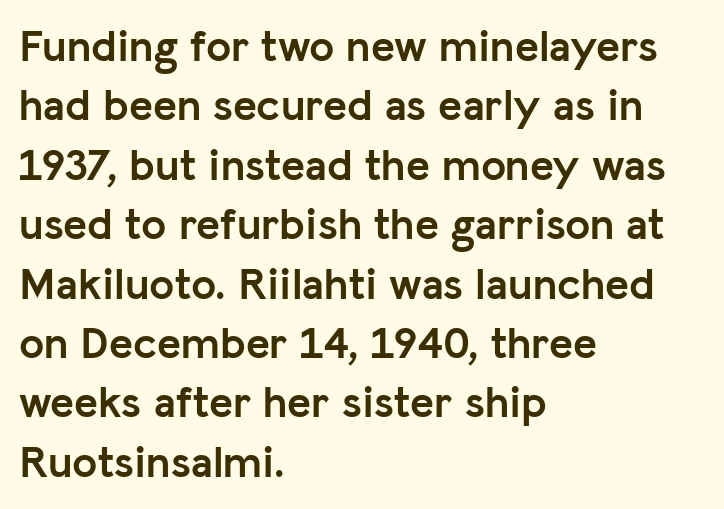
The image shows 45 px semibold sans-serif type, upright; set left-aligned, normal line spacing (1.32x), normal letter spacing, not underlined; low stroke contrast and a medium x-height.
